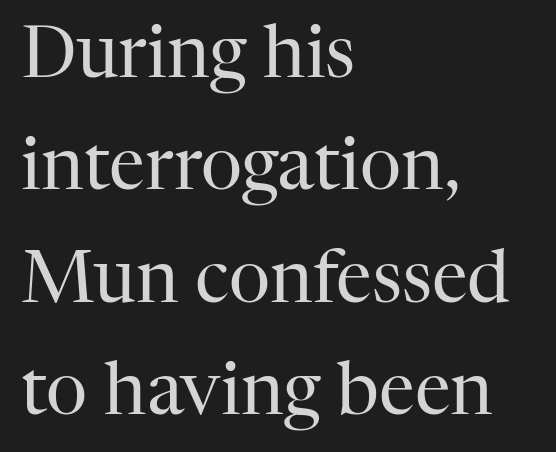
Q: Is the text bold? A: No.
Q: Is the text italic (slanted)? A: No, it is upright.
Q: Is the typeface a serif or a sans-serif typeface? A: Serif.
Q: Is the text underlined? A: No.
Q: How is the paragraph aligned? A: Left-aligned.
Q: Is the spacing between letters normal or unusually wide? A: Normal.
Q: Is the spacing between lines tight, normal or loose? A: Normal.
Q: Width (condensed, normal, or wide)? A: Normal.
Q: Stroke contrast? A: High.
Q: x-height? A: Medium.
Q: Monospaced? A: No.
